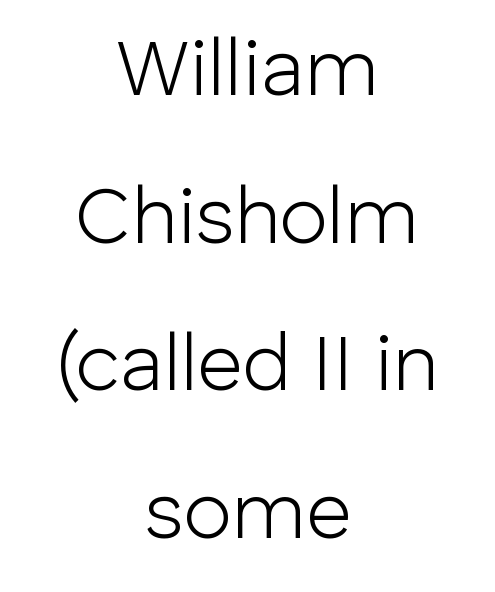
{"serif": "no", "italic": "no", "bold": "no", "weight": "light", "width": "normal", "stroke_contrast": "low", "x_height": "medium", "monospaced": "no", "underline": "no", "align": "center", "line_spacing_ratio": 1.87, "letter_spacing": "normal", "letter_spacing_em": 0.0, "glyph_px": 79}
